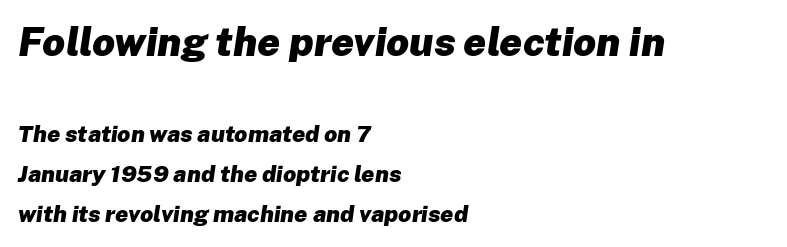
The image shows 40 px heavy type, italic (leaning right); set left-aligned, line spacing 1.75x, normal letter spacing, not underlined; the first (top) block is 1.74x larger; low stroke contrast and a medium x-height.
